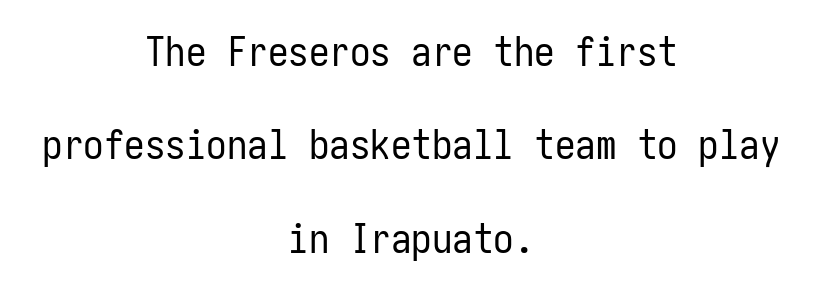
Baseline-to-baseline distance is far greater than the letter height. Think standard paragraph weight, or any step lighter than that. A centered setting, common on invitations and titles, is used for this passage. The area under the type is left untouched.
